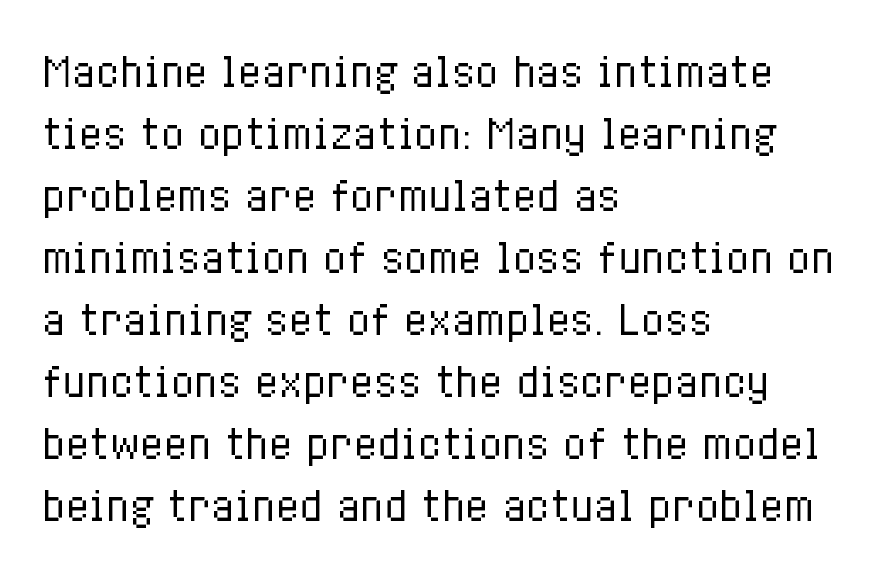
{"italic": "no", "bold": "no", "weight": "regular", "width": "condensed", "stroke_contrast": "low", "x_height": "medium", "monospaced": "no", "underline": "no", "align": "left", "line_spacing": "normal", "line_spacing_ratio": 1.59, "letter_spacing": "normal", "letter_spacing_em": 0.0, "glyph_px": 39}
